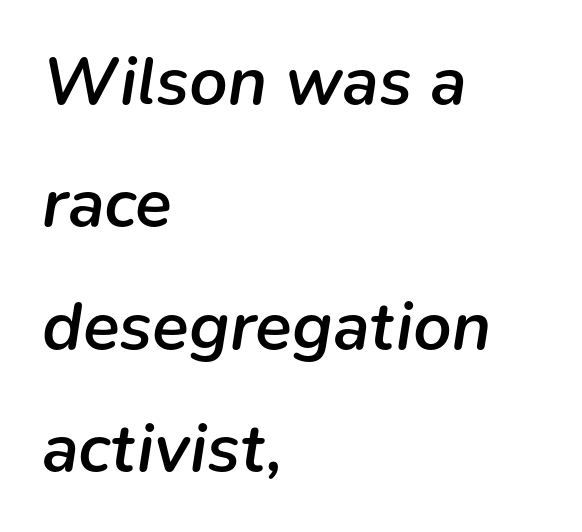
Words appear dense and cohesive because spacing is normal. Left-aligned paragraph, ragged on the right. Quick note: italic. These lines are rendered in a variable-pitch font. The passage shown is semibold, sitting just below true bold.
